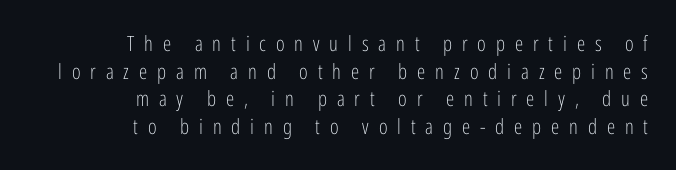
The letterforms stand isolated, each surrounded by extra space. Regular leading. Posture: vertical. Check under the words: just untouched page. The typeface has the unassuming heft of standard copy or less. Caption: multi-line text, flush right, ragged left.
